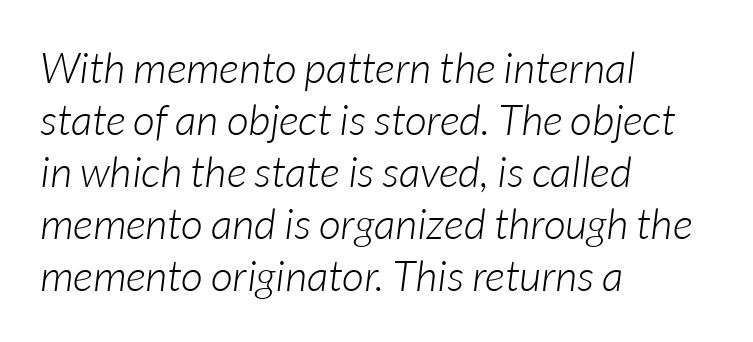
Varying glyph widths throughout — classic text-font behaviour. Is the letter spacing exaggerated? No — it looks like the ordinary default. This is not heavy type; no bold has been used. The ragged edge is on the right, which tells us the setting is flush left.
